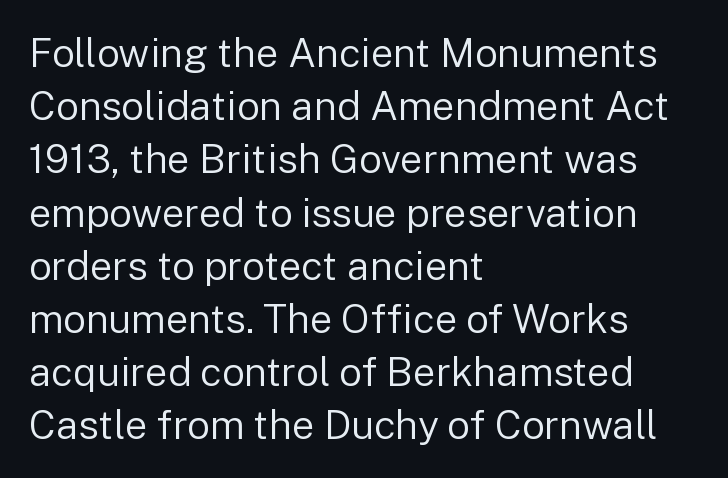
{"serif": "no", "italic": "no", "bold": "no", "weight": "regular", "width": "normal", "stroke_contrast": "low", "x_height": "medium", "monospaced": "no", "underline": "no", "align": "left", "line_spacing": "normal", "line_spacing_ratio": 1.33, "letter_spacing": "normal", "letter_spacing_em": 0.0, "glyph_px": 40}
